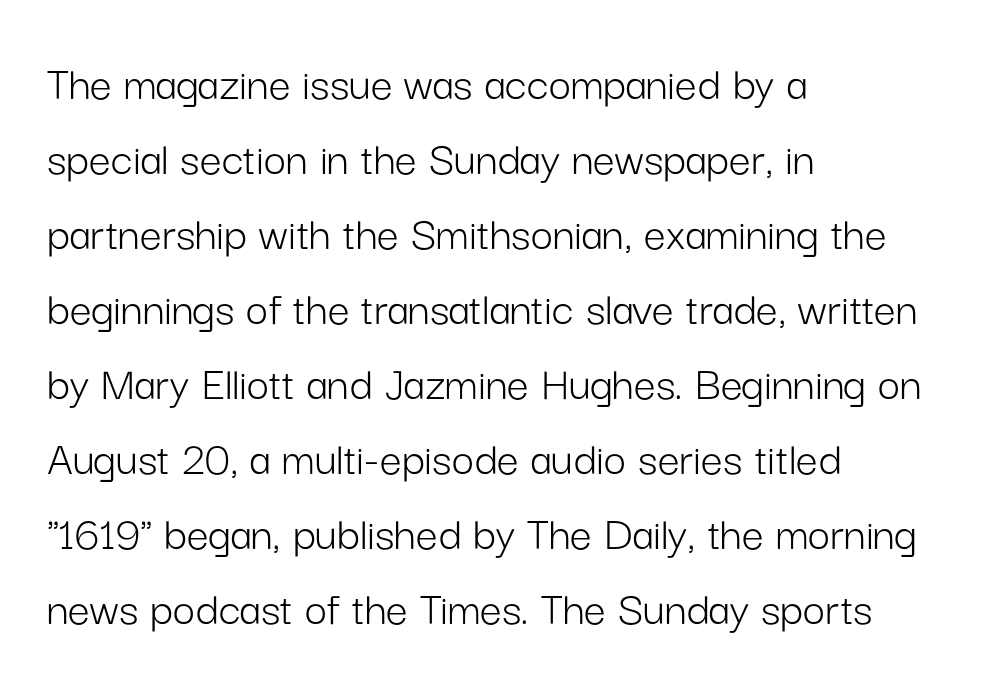
{"serif": "no", "italic": "no", "bold": "no", "weight": "light", "width": "normal", "stroke_contrast": "low", "x_height": "medium", "monospaced": "no", "underline": "no", "align": "left", "line_spacing": "normal", "line_spacing_ratio": 1.53, "letter_spacing": "normal", "letter_spacing_em": 0.0, "glyph_px": 49}
